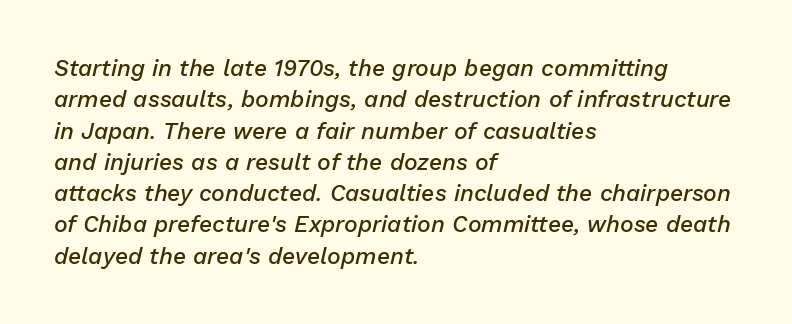
The image shows 23 px text type, italic (leaning right); set left-aligned, normal line spacing (1.36x), normal letter spacing, not underlined.
